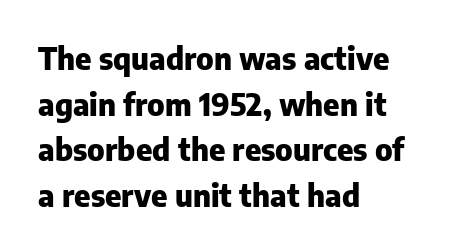
{"serif": "no", "italic": "no", "bold": "yes", "weight": "heavy", "width": "normal", "stroke_contrast": "low", "x_height": "medium", "monospaced": "no", "underline": "no", "align": "left", "line_spacing": "normal", "line_spacing_ratio": 1.47, "letter_spacing": "normal", "letter_spacing_em": 0.0, "glyph_px": 31}
